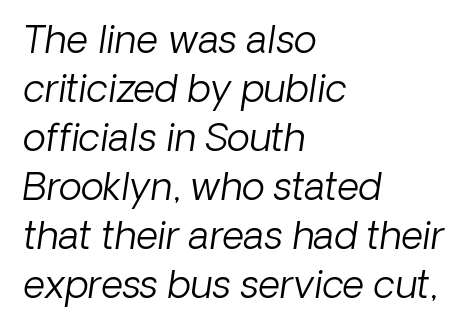
The image shows 38 px light sans-serif type; set left-aligned, normal line spacing (1.29x), normal letter spacing, not underlined; low stroke contrast and a medium x-height.
